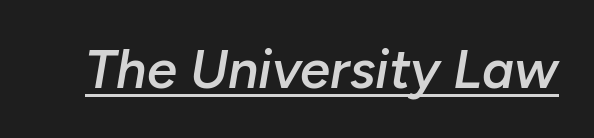
Characters are canted at an angle relative to the baseline's perpendicular. Character widths vary here, with narrow letters taking less room than wide ones. A fair bit of extra ink — the face is semibold, not bold. Decoration check: the copy is underlined. The type is set solid horizontally, with unmodified tracking.
